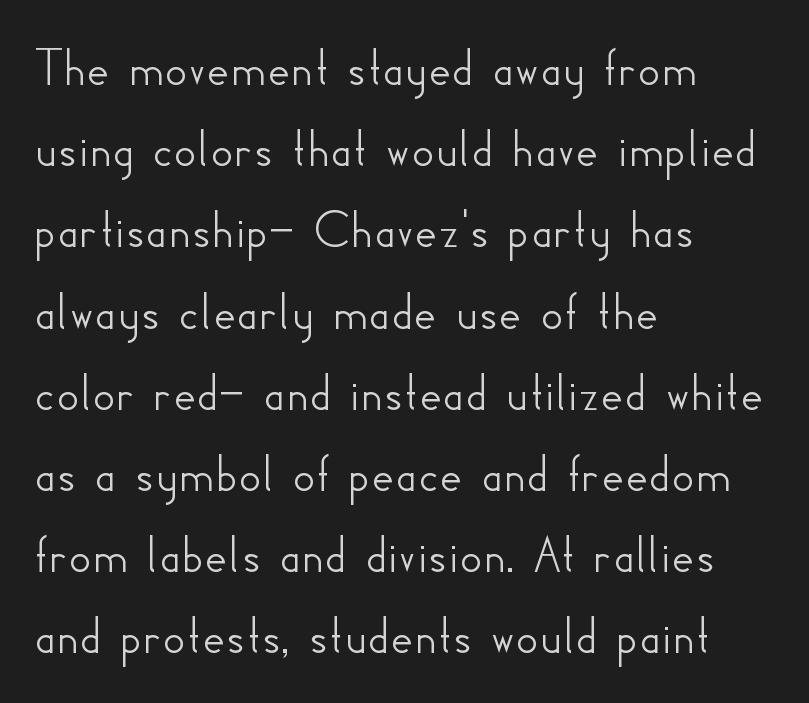
The lettering holds an erect, upright posture throughout. The text was rendered using a sans face with plain stroke endings. Words float on clear page, feet unadorned. The face used here is rendered with its standard letterfit. How would I describe the line gaps? Plain and ordinary.
